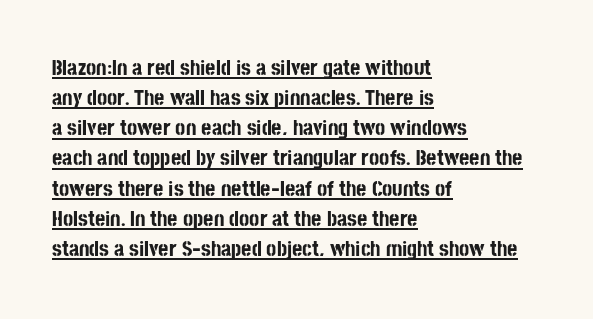
Q: Is the text bold? A: Yes.
Q: Is the text italic (slanted)? A: No, it is upright.
Q: Is the text underlined? A: Yes.
Q: How is the paragraph aligned? A: Left-aligned.
Q: Is the spacing between letters normal or unusually wide? A: Normal.
Q: Is the spacing between lines tight, normal or loose? A: Normal.
